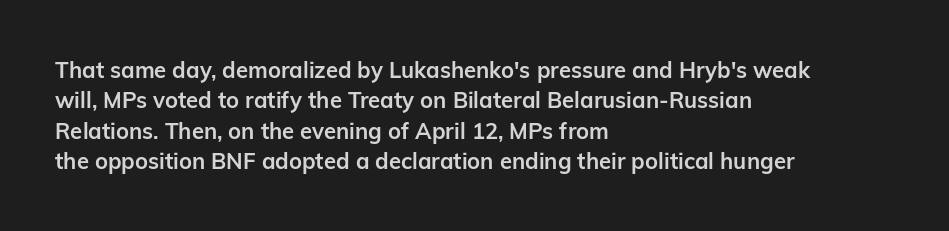
The paragraph shown leans on its left margin. The glyphs have the mass of a bold cut. How are the letters spaced? Ordinarily, with no added tracking. This sample uses an upright cut, with every glyph sitting square on the baseline.
